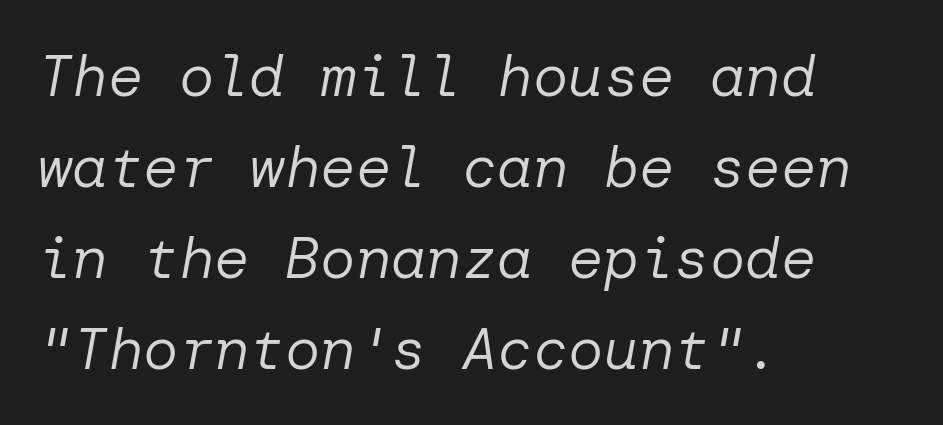
{"italic": "yes", "lean": "right", "slant_degrees": 10, "bold": "no", "weight": "regular", "width": "normal", "stroke_contrast": "low", "x_height": "medium", "underline": "no", "align": "left", "line_spacing": "normal", "line_spacing_ratio": 1.54, "letter_spacing": "normal", "letter_spacing_em": 0.0, "glyph_px": 59}
